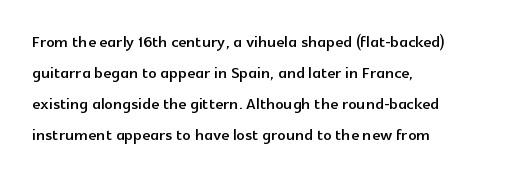
Q: Is the text italic (slanted)? A: No, it is upright.
Q: Is the text underlined? A: No.
Q: How is the paragraph aligned? A: Left-aligned.
Q: Is the spacing between letters normal or unusually wide? A: Normal.
Q: Is the spacing between lines tight, normal or loose? A: Normal.
